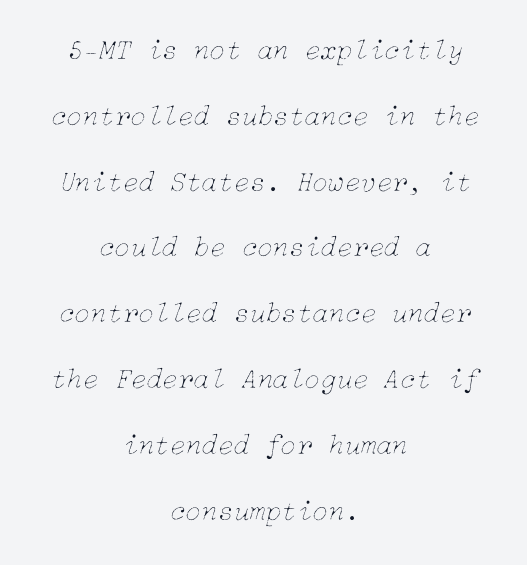
Q: Is the text bold? A: No.
Q: Is the text italic (slanted)? A: Yes, it leans right by about 15 degrees.
Q: Is the text underlined? A: No.
Q: How is the paragraph aligned? A: Centered.
Q: Is the spacing between letters normal or unusually wide? A: Normal.
Q: Is the spacing between lines tight, normal or loose? A: Loose.
Q: Width (condensed, normal, or wide)? A: Normal.
Q: Stroke contrast? A: Low.
Q: x-height? A: Medium.
